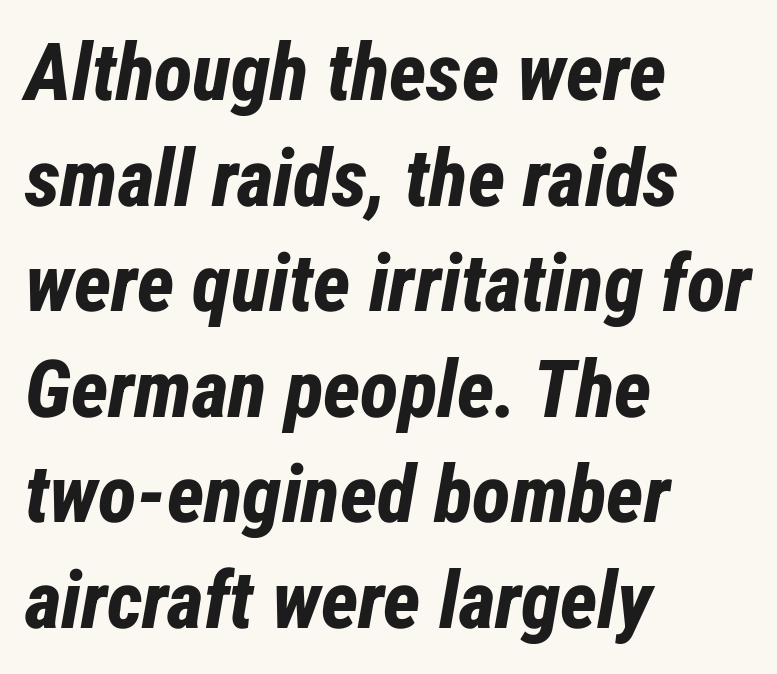
{"italic": "yes", "lean": "right", "slant_degrees": 12, "bold": "yes", "weight": "bold", "width": "condensed", "stroke_contrast": "low", "x_height": "medium", "monospaced": "no", "underline": "no", "align": "left", "line_spacing": "normal", "line_spacing_ratio": 1.32, "letter_spacing": "normal", "letter_spacing_em": 0.0, "glyph_px": 80}
